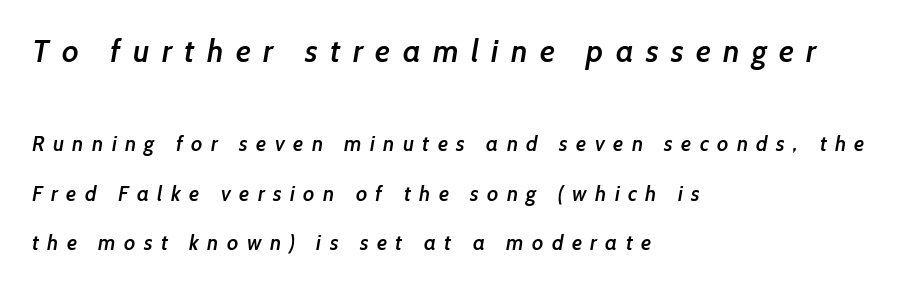
Layout note: lines flush left. Is this a sans? Yes — the strokes have no serifs. Rule under the text: the space is simply empty. Horizontal bands of white between lines are thick stripes. Bold? Not quite — semibold, heavier than regular but stopping short. Between one letter and the next there's a generous, obvious gap.
